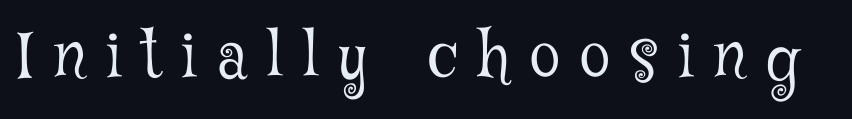
{"serif": "yes", "italic": "no", "bold": "no", "weight": "light", "width": "condensed", "stroke_contrast": "low", "x_height": "medium", "monospaced": "no", "underline": "no", "letter_spacing": "wide", "letter_spacing_em": 0.33, "glyph_px": 62}
